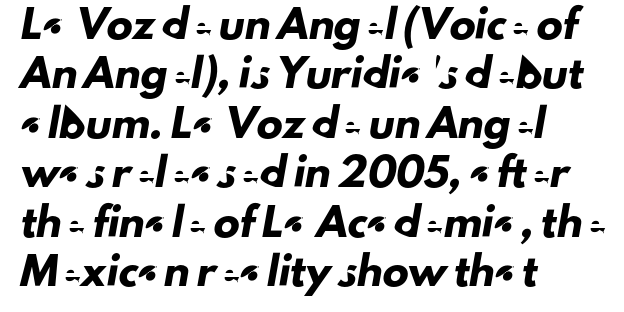
Q: Is the text underlined? A: No.
Q: How is the paragraph aligned? A: Left-aligned.
Q: Is the spacing between letters normal or unusually wide? A: Normal.
Q: Is the spacing between lines tight, normal or loose? A: Loose.
